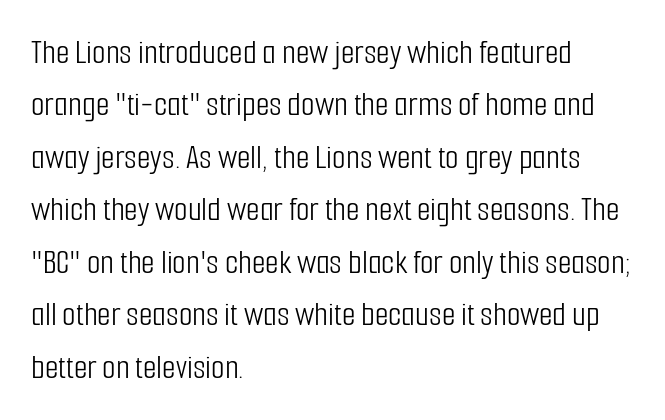
Q: Is the text bold? A: No.
Q: Is the text italic (slanted)? A: No, it is upright.
Q: Is the typeface a serif or a sans-serif typeface? A: Sans-serif.
Q: Is the text underlined? A: No.
Q: How is the paragraph aligned? A: Left-aligned.
Q: Is the spacing between letters normal or unusually wide? A: Normal.
Q: Is the spacing between lines tight, normal or loose? A: Normal.
Q: Width (condensed, normal, or wide)? A: Condensed.
Q: Stroke contrast? A: Low.
Q: x-height? A: Medium.
Q: Monospaced? A: No.
